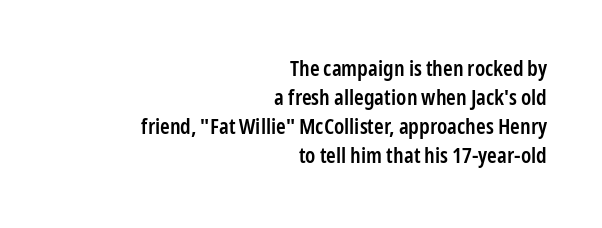
Q: Is the text bold? A: Semi-bold.
Q: Is the text italic (slanted)? A: No, it is upright.
Q: Is the text underlined? A: No.
Q: How is the paragraph aligned? A: Right-aligned.
Q: Is the spacing between letters normal or unusually wide? A: Normal.
Q: Is the spacing between lines tight, normal or loose? A: Normal.
